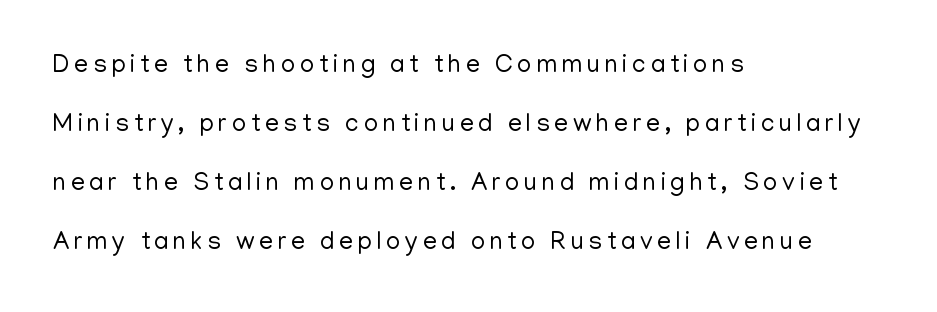
The image shows 25 px text type, upright; set left-aligned, loose line spacing (2.36x), not underlined.
